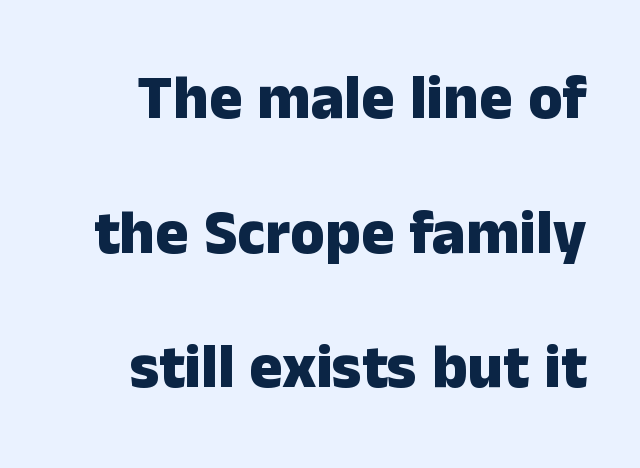
{"serif": "no", "italic": "no", "bold": "yes", "weight": "heavy", "width": "normal", "stroke_contrast": "low", "x_height": "medium", "monospaced": "no", "underline": "no", "line_spacing": "loose", "line_spacing_ratio": 2.17, "letter_spacing": "normal", "letter_spacing_em": 0.0, "glyph_px": 62}
